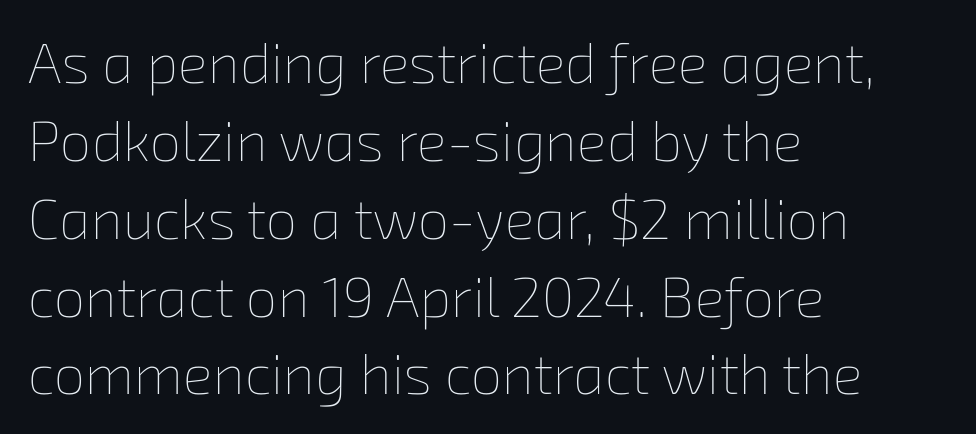
{"bold": "no", "weight": "thin", "width": "normal", "stroke_contrast": "low", "x_height": "medium", "monospaced": "no", "underline": "no", "align": "left", "line_spacing": "normal", "line_spacing_ratio": 1.39, "letter_spacing": "normal", "letter_spacing_em": 0.0, "glyph_px": 56}
